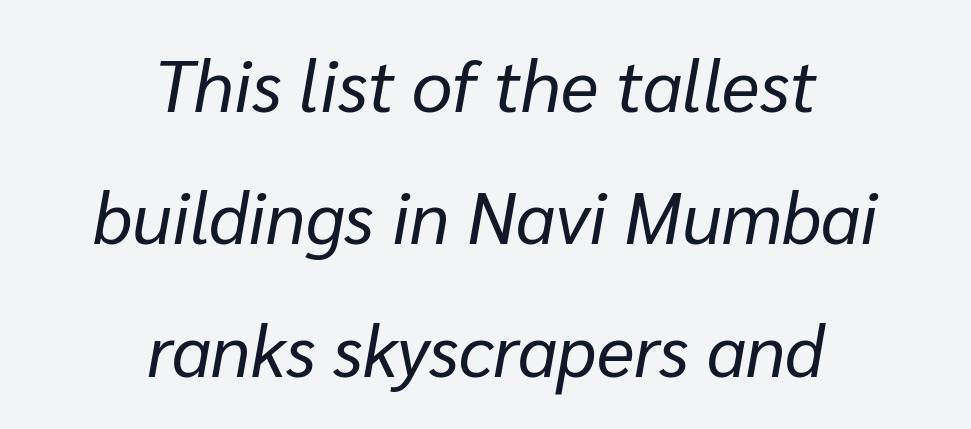
Q: Is the text bold? A: No.
Q: Is the text italic (slanted)? A: Yes, it leans right by about 10 degrees.
Q: Is the text underlined? A: No.
Q: How is the paragraph aligned? A: Centered.
Q: Is the spacing between letters normal or unusually wide? A: Normal.
Q: Width (condensed, normal, or wide)? A: Normal.
Q: Stroke contrast? A: Low.
Q: x-height? A: Medium.
Q: Monospaced? A: No.
